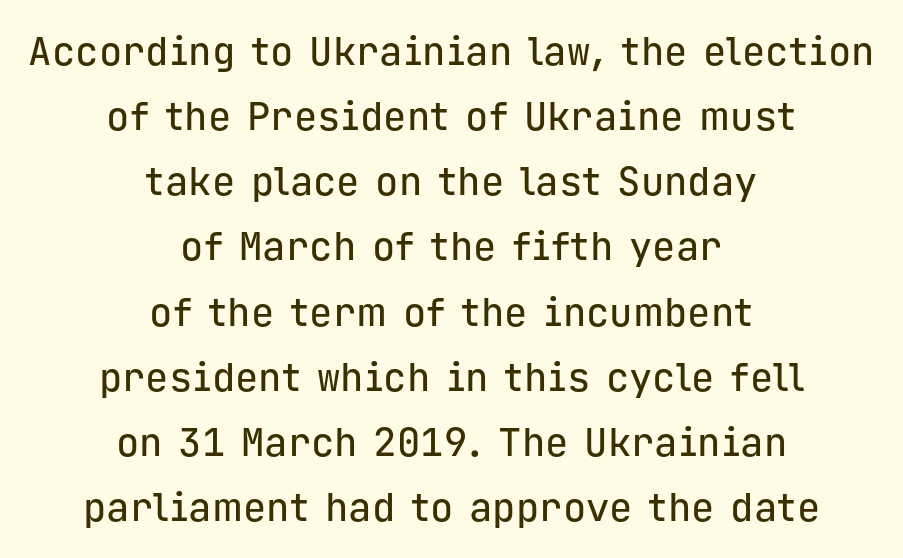
Q: Is the text italic (slanted)? A: No, it is upright.
Q: Is the typeface a serif or a sans-serif typeface? A: Sans-serif.
Q: Is the text underlined? A: No.
Q: How is the paragraph aligned? A: Centered.
Q: Is the spacing between letters normal or unusually wide? A: Normal.
Q: Is the spacing between lines tight, normal or loose? A: Normal.
Q: Width (condensed, normal, or wide)? A: Normal.
Q: Stroke contrast? A: Low.
Q: x-height? A: Medium.
Q: Monospaced? A: Yes.
